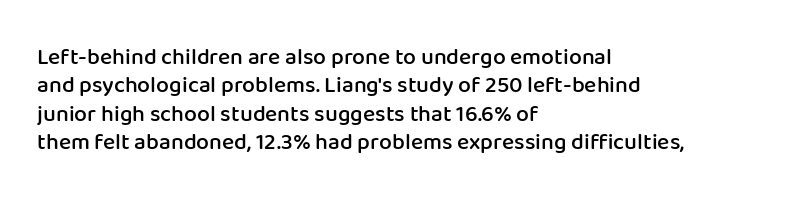
Is the letter spacing exaggerated? No — it looks like the ordinary default. Do the letters lean? They stand straight. Is the type bold? Partly — it's a semibold, heavier than regular but not fully bold. Lines of text with bare space underneath. The text block is weighted toward the left margin, trailing off unevenly rightward.
